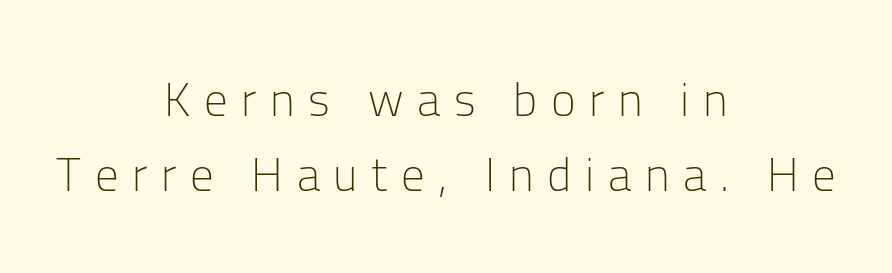
{"serif": "no", "italic": "no", "bold": "no", "weight": "light", "width": "normal", "stroke_contrast": "low", "x_height": "medium", "monospaced": "no", "underline": "no", "align": "center", "line_spacing": "normal", "line_spacing_ratio": 1.6, "letter_spacing": "wide", "letter_spacing_em": 0.29, "glyph_px": 47}
